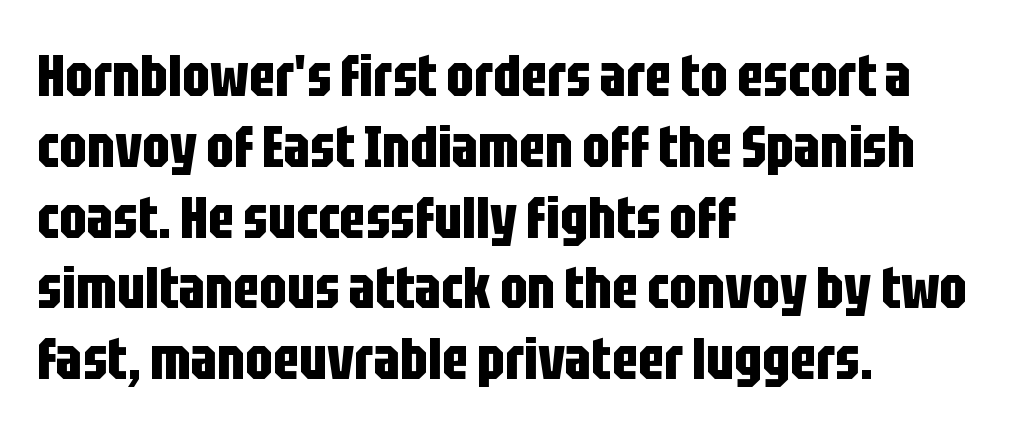
The image shows 59 px bold, condensed sans-serif type, upright; set left-aligned, line spacing 1.2x, normal letter spacing, not underlined; low stroke contrast and a large x-height.
